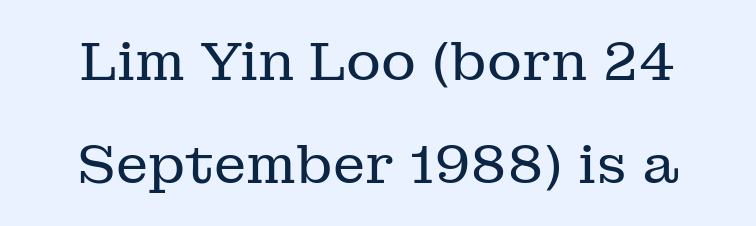
{"serif": "yes", "italic": "no", "bold": "no", "weight": "regular", "width": "normal", "stroke_contrast": "low", "x_height": "medium", "monospaced": "no", "underline": "no", "line_spacing": "loose", "line_spacing_ratio": 1.9, "letter_spacing": "normal", "letter_spacing_em": 0.0, "glyph_px": 54}
